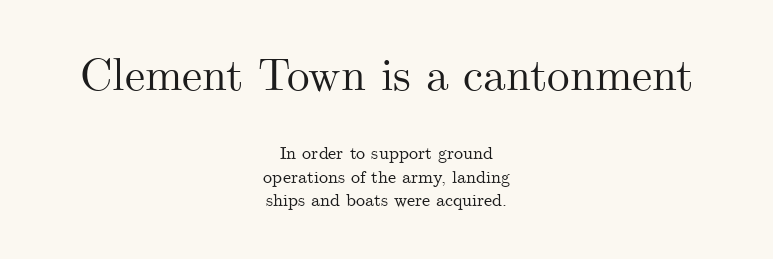
{"serif": "yes", "italic": "no", "width": "normal", "stroke_contrast": "medium", "x_height": "small", "monospaced": "no", "underline": "no", "align": "center", "line_spacing": "normal", "line_spacing_ratio": 1.31, "letter_spacing": "normal", "letter_spacing_em": 0.0, "larger_block": "first", "size_ratio": 2.5, "glyph_px": 45}
